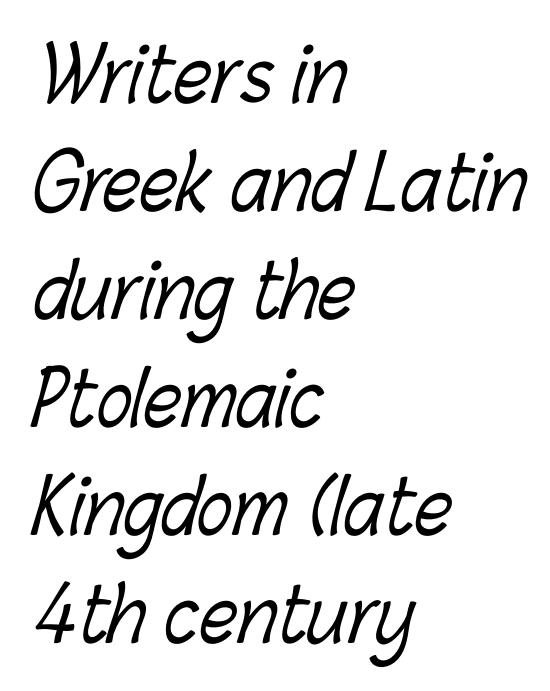
{"bold": "no", "weight": "light", "width": "condensed", "stroke_contrast": "low", "x_height": "medium", "monospaced": "no", "underline": "no", "align": "left", "line_spacing": "normal", "line_spacing_ratio": 1.46, "letter_spacing": "normal", "letter_spacing_em": 0.0, "glyph_px": 74}
